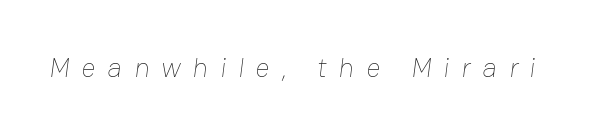
The image shows 28 px thin type; set unusually wide letter spacing (+0.41 em), not underlined; low stroke contrast and a medium x-height.
